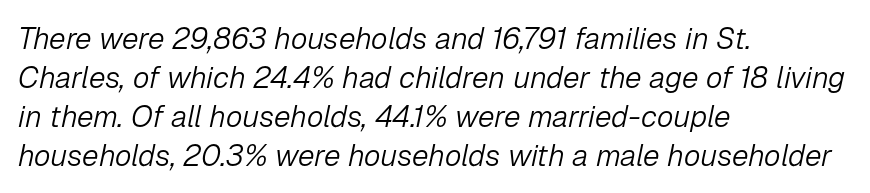
{"italic": "yes", "lean": "right", "slant_degrees": 12, "bold": "no", "weight": "light", "width": "normal", "stroke_contrast": "low", "x_height": "medium", "monospaced": "no", "underline": "no", "align": "left", "line_spacing": "normal", "line_spacing_ratio": 1.3, "letter_spacing": "normal", "letter_spacing_em": 0.0, "glyph_px": 30}
